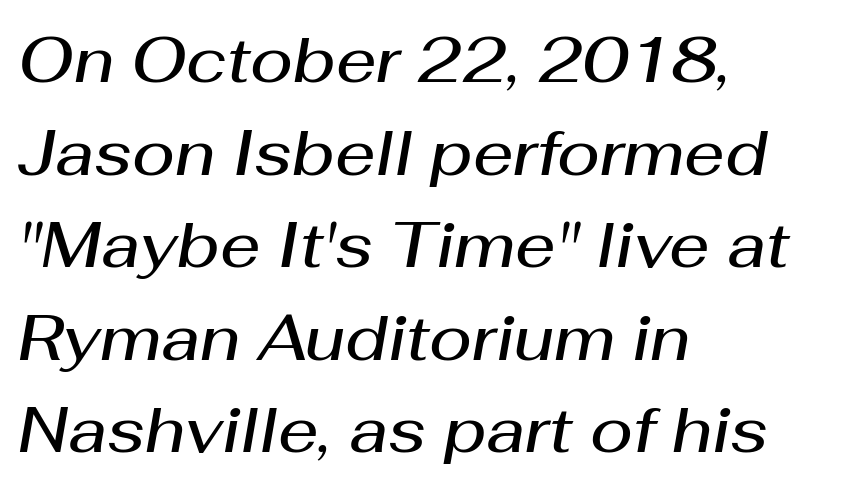
Character widths vary here, with narrow letters taking less room than wide ones. The lines sit at an ordinary, default distance from one another. Only glyphs here, with clear space below each row. The setting favours the left margin, as ordinary paragraphs usually do. If you drew a line through each stem, it would be angled.
